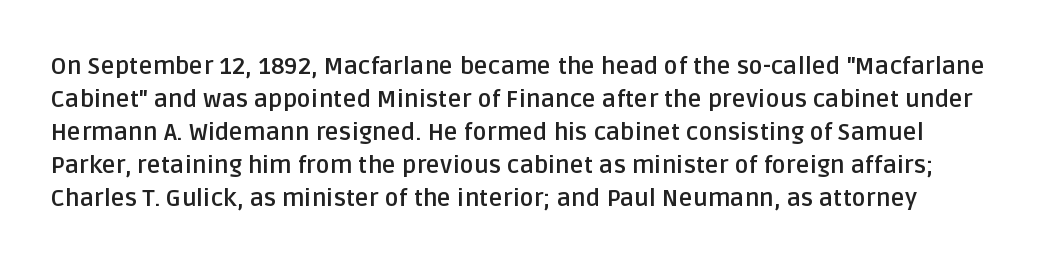
{"italic": "no", "bold": "yes", "underline": "no", "line_spacing": "normal", "line_spacing_ratio": 1.38, "letter_spacing": "normal", "letter_spacing_em": 0.0, "glyph_px": 24}
